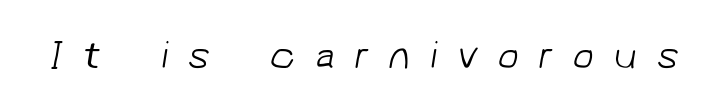
Lines of text with bare space underneath. A typesetter would call this proportional, since set widths differ per character. Serifs: no, the terminals of the letterforms are clean. The rendering inserts visible extra space after every character.
